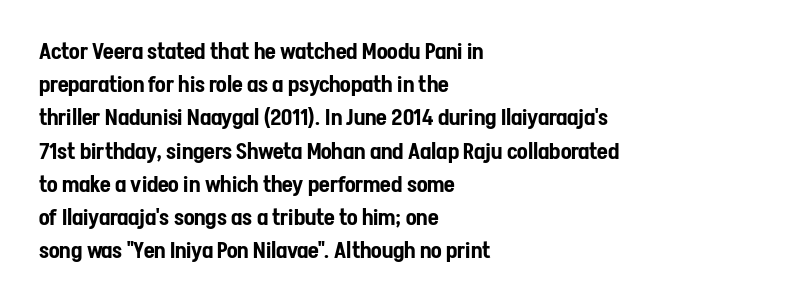
{"italic": "no", "underline": "no", "align": "left", "line_spacing": "normal", "line_spacing_ratio": 1.51, "letter_spacing": "normal", "letter_spacing_em": 0.0, "glyph_px": 22}
